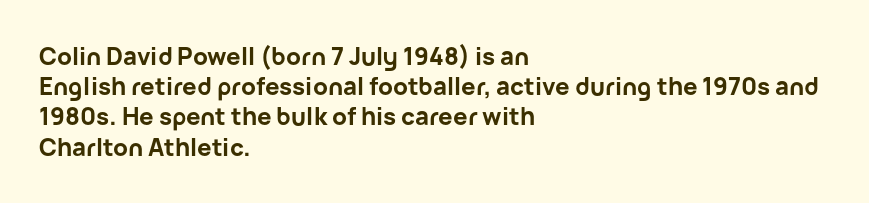
Q: Is the text bold? A: Yes.
Q: Is the text italic (slanted)? A: No, it is upright.
Q: Is the text underlined? A: No.
Q: How is the paragraph aligned? A: Left-aligned.
Q: Is the spacing between letters normal or unusually wide? A: Normal.
Q: Is the spacing between lines tight, normal or loose? A: Normal.
